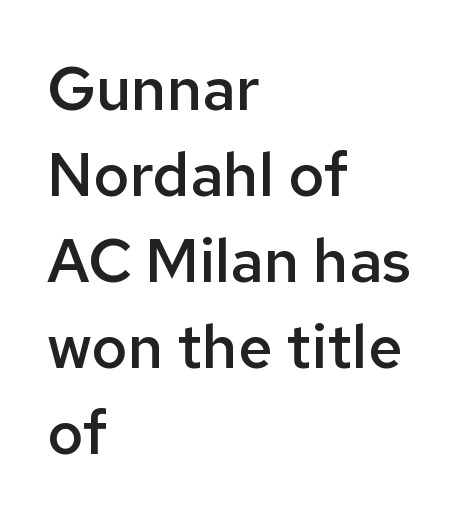
Unlike a traditional serif, this face leaves its strokes unadorned. Beneath every word, the page is bare. A typesetter would mark this as roman, not italic. Tracking here is standard; glyphs follow each other at the usual distance. Layout note: lines flush left. The rendering uses natural spacing where letterforms have individual widths.
